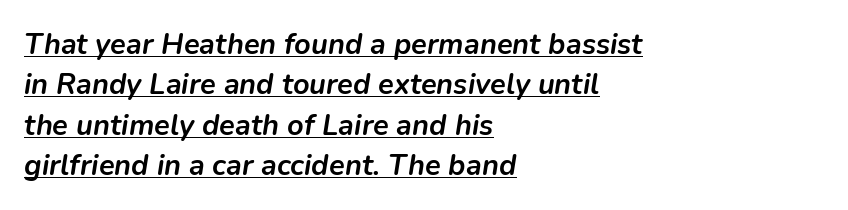
The image shows 29 px semibold type, italic (leaning right); set left-aligned, normal line spacing (1.39x), normal letter spacing, underlined; low stroke contrast and a medium x-height.
